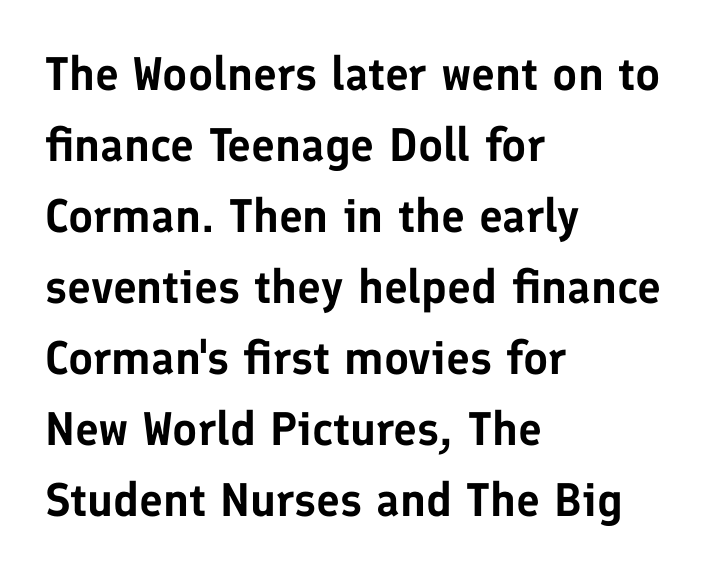
The image shows 47 px sans-serif type, upright; set left-aligned, normal line spacing (1.51x), normal letter spacing, not underlined; low stroke contrast and a medium x-height.
